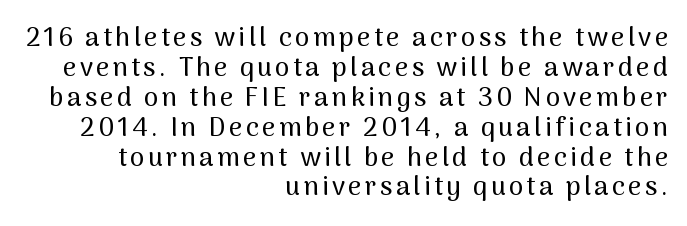
Reading down the column, the eye jumps only a short way to each next line. Visually the block forms a straight wall on the right and a jagged coastline on the left. Rule under the text: the space is simply empty. The specimen reads as upright at a glance.
